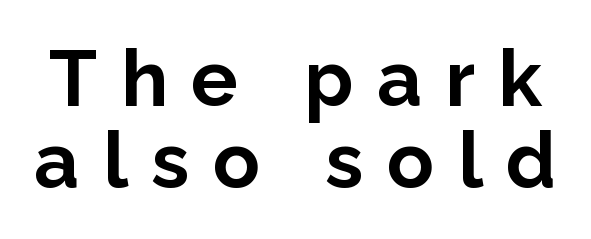
{"serif": "no", "italic": "no", "bold": "yes", "weight": "bold", "width": "normal", "stroke_contrast": "low", "x_height": "medium", "monospaced": "no", "underline": "no", "line_spacing": "tight", "line_spacing_ratio": 1.05, "letter_spacing": "wide", "letter_spacing_em": 0.3, "glyph_px": 78}
